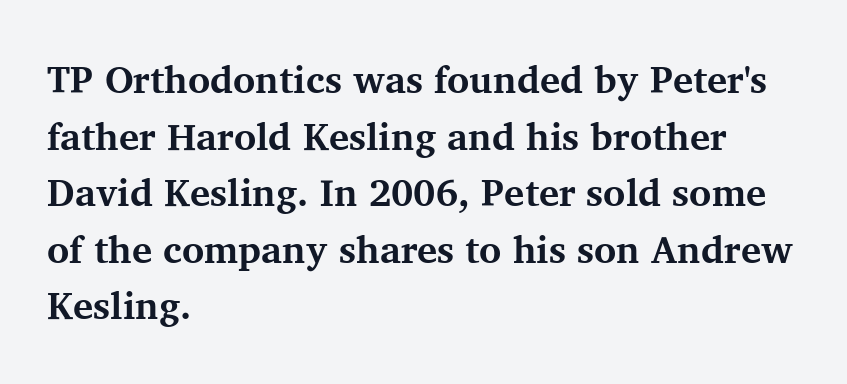
{"serif": "yes", "italic": "no", "bold": "yes", "weight": "bold", "width": "normal", "stroke_contrast": "medium", "x_height": "medium", "monospaced": "no", "underline": "no", "align": "left", "line_spacing": "normal", "line_spacing_ratio": 1.49, "letter_spacing": "normal", "letter_spacing_em": 0.0, "glyph_px": 38}
